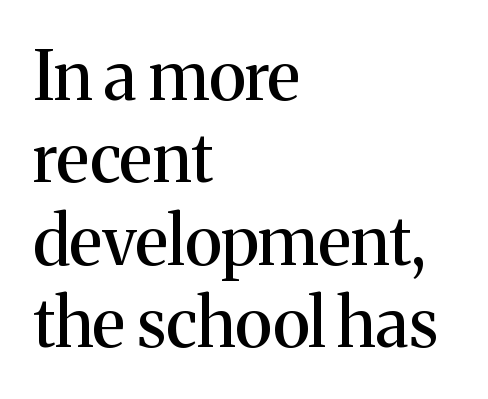
Q: Is the text italic (slanted)? A: No, it is upright.
Q: Is the typeface a serif or a sans-serif typeface? A: Serif.
Q: Is the text underlined? A: No.
Q: How is the paragraph aligned? A: Left-aligned.
Q: Is the spacing between letters normal or unusually wide? A: Normal.
Q: Width (condensed, normal, or wide)? A: Normal.
Q: Stroke contrast? A: Medium.
Q: x-height? A: Medium.
Q: Monospaced? A: No.
